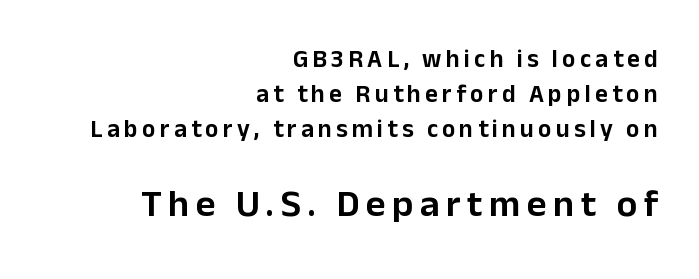
{"serif": "no", "italic": "no", "width": "normal", "stroke_contrast": "low", "x_height": "medium", "monospaced": "no", "underline": "no", "align": "right", "line_spacing": "normal", "line_spacing_ratio": 1.41, "larger_block": "second", "size_ratio": 1.52, "glyph_px": 38}
